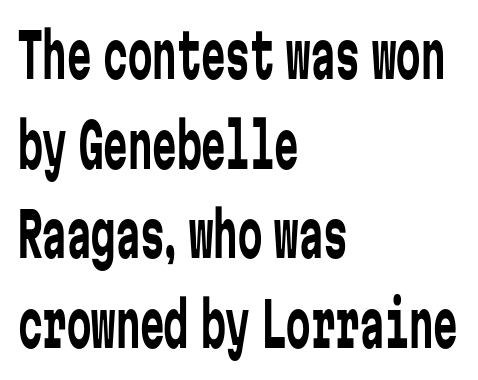
The face used here is rendered with its standard letterfit. The typesetting does not lean heavy: it is not bold. You can tell from the bare stems that sans-serif type was used. Only glyphs here, with clear space below each row.
